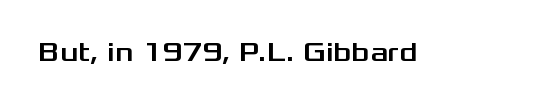
The space directly below the letters is spotless. This sample uses a sans-serif face. Varying glyph widths throughout — classic text-font behaviour. This sample uses an upright cut, with every glyph sitting square on the baseline. A typesetter would call this zero additional tracking.
